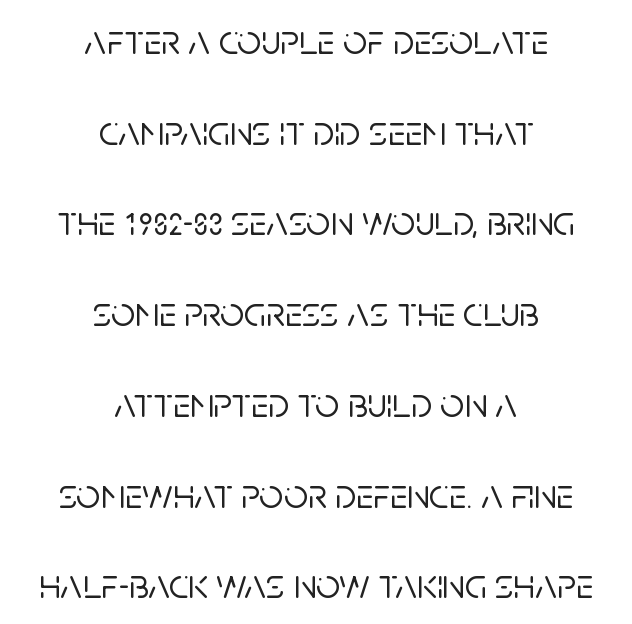
Q: Is the text italic (slanted)? A: No, it is upright.
Q: Is the typeface a serif or a sans-serif typeface? A: Sans-serif.
Q: Is the text underlined? A: No.
Q: How is the paragraph aligned? A: Centered.
Q: Is the spacing between letters normal or unusually wide? A: Normal.
Q: Is the spacing between lines tight, normal or loose? A: Loose.
Q: Width (condensed, normal, or wide)? A: Normal.
Q: Stroke contrast? A: Low.
Q: x-height? A: Large.
Q: Monospaced? A: No.
